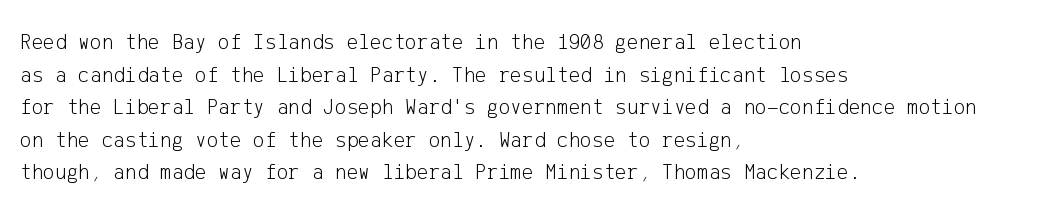
The image shows 22 px text type, upright; set left-aligned, normal line spacing (1.48x), normal letter spacing, not underlined.
